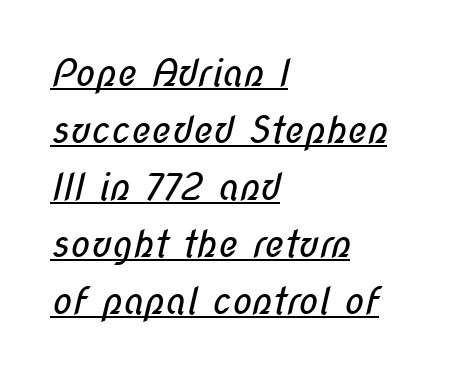
These characters rest on top of a visible drawn line. No chunkiness to these letters — they're not bold. The lines sit at an ordinary, default distance from one another. Notice how the passage keeps a crisp vertical edge on the left only. Students, note that the glyphs here touch the page at normal intervals.
